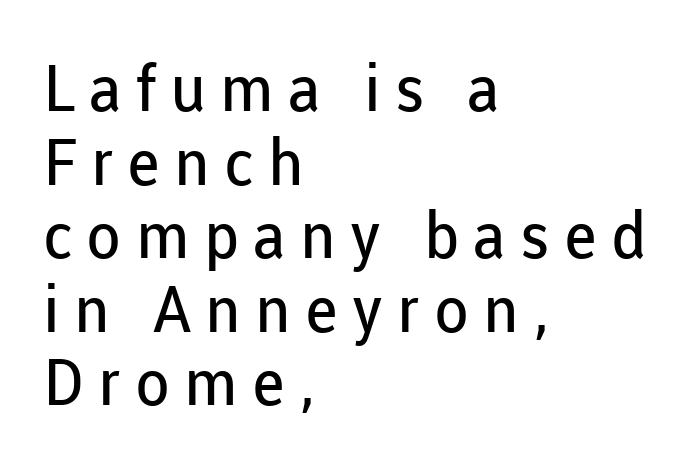
Does extra space separate the letters? Yes, quite a lot of it. Ink coverage per letter is moderate at most. Notice how the passage keeps a crisp vertical edge on the left only. Unlike italic type, these characters show no tilt at all. Serifs: no, the terminals of the letterforms are clean. Note the varied advance widths — an 'i' is clearly narrower than an 'm'.
